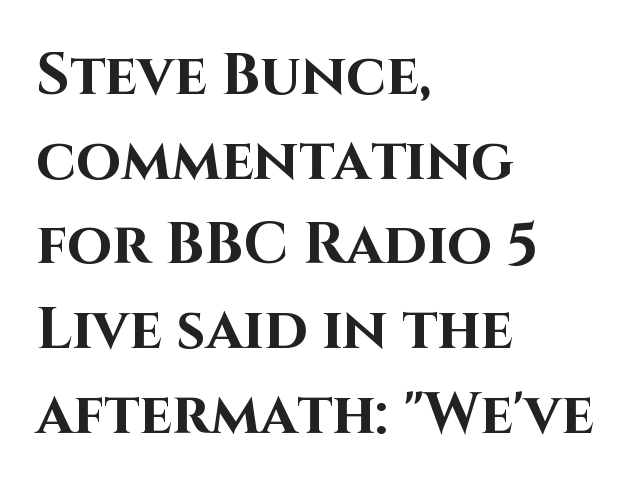
Successive baselines arrive at the customary interval. The passage shown is typed in a proportional face where columns would drift. Descenders are the only things crossing below the line. Between one letter and the next there's only the usual sliver of space. The paragraph has a hard left edge and a soft right edge.
